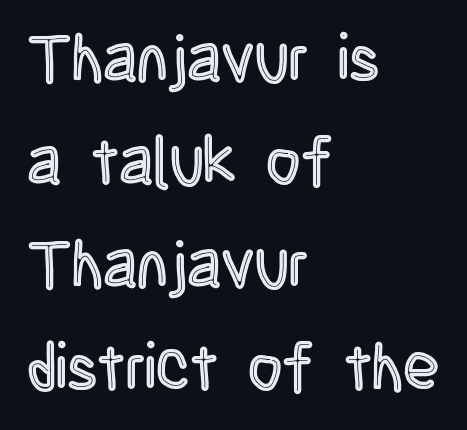
{"italic": "no", "width": "condensed", "x_height": "large", "monospaced": "no", "underline": "no", "align": "left", "line_spacing": "normal", "line_spacing_ratio": 1.56, "letter_spacing": "normal", "letter_spacing_em": 0.0, "glyph_px": 66}
